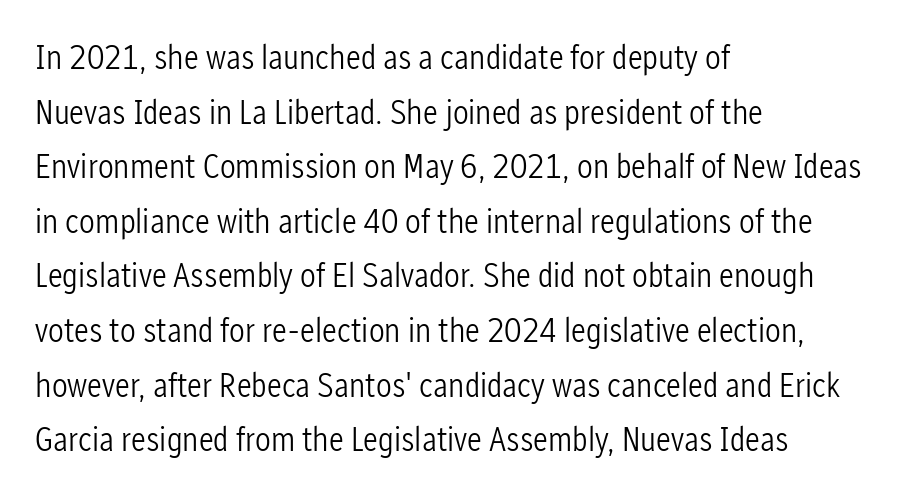
{"serif": "no", "italic": "no", "bold": "no", "weight": "light", "width": "condensed", "stroke_contrast": "low", "x_height": "medium", "monospaced": "no", "underline": "no", "align": "left", "line_spacing": "normal", "line_spacing_ratio": 1.56, "letter_spacing": "normal", "letter_spacing_em": 0.0, "glyph_px": 35}
